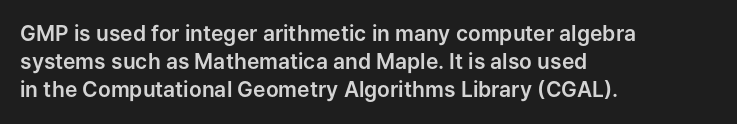
{"italic": "no", "underline": "no", "align": "left", "line_spacing": "normal", "line_spacing_ratio": 1.34, "letter_spacing": "normal", "letter_spacing_em": 0.0, "glyph_px": 21}
